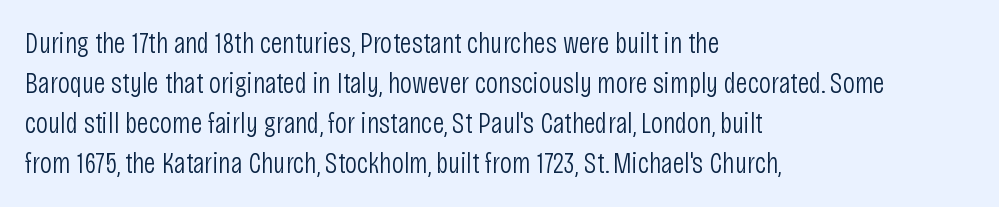
Q: Is the text bold? A: No.
Q: Is the text italic (slanted)? A: No, it is upright.
Q: Is the typeface a serif or a sans-serif typeface? A: Sans-serif.
Q: Is the text underlined? A: No.
Q: How is the paragraph aligned? A: Left-aligned.
Q: Is the spacing between letters normal or unusually wide? A: Normal.
Q: Is the spacing between lines tight, normal or loose? A: Normal.
Q: Width (condensed, normal, or wide)? A: Condensed.
Q: Stroke contrast? A: Low.
Q: x-height? A: Large.
Q: Monospaced? A: No.
